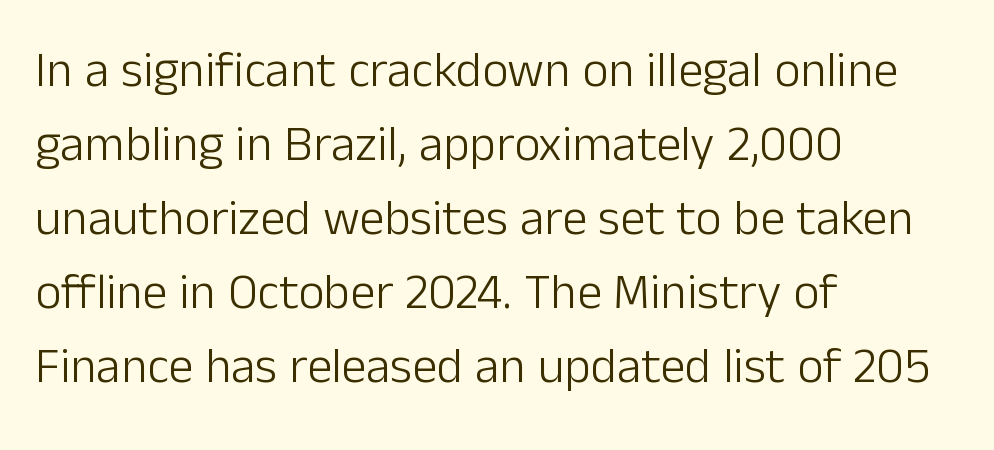
Quick note: underline off. These lines stack with their left ends in a neat column. Regarding serifs, this sample does without them. Proportional: the letters do not fall into vertical columns. Compared with typical paragraphs, the rows here are spaced about the same.
